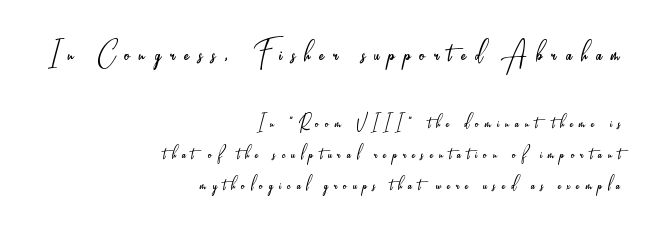
{"serif": "no", "bold": "no", "weight": "light", "width": "condensed", "stroke_contrast": "low", "x_height": "small", "monospaced": "no", "underline": "no", "align": "right", "line_spacing": "normal", "line_spacing_ratio": 1.34, "letter_spacing": "wide", "letter_spacing_em": 0.26, "larger_block": "first", "size_ratio": 1.52, "glyph_px": 35}
